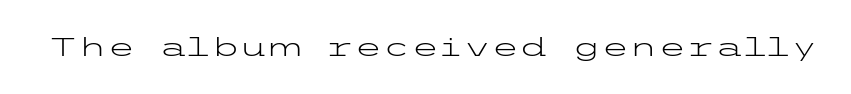
Q: Is the text bold? A: No.
Q: Is the text italic (slanted)? A: No, it is upright.
Q: Is the text underlined? A: No.
Q: Is the spacing between letters normal or unusually wide? A: Normal.
